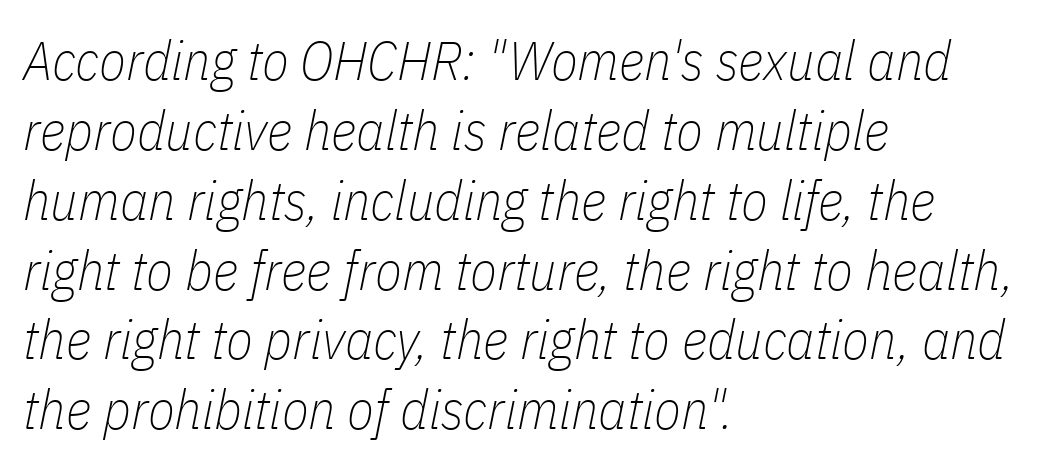
Q: Is the text bold? A: No.
Q: Is the text italic (slanted)? A: Yes, it leans right by about 11 degrees.
Q: Is the text underlined? A: No.
Q: How is the paragraph aligned? A: Left-aligned.
Q: Is the spacing between letters normal or unusually wide? A: Normal.
Q: Is the spacing between lines tight, normal or loose? A: Normal.
Q: Width (condensed, normal, or wide)? A: Condensed.
Q: Stroke contrast? A: Low.
Q: x-height? A: Medium.
Q: Monospaced? A: No.
